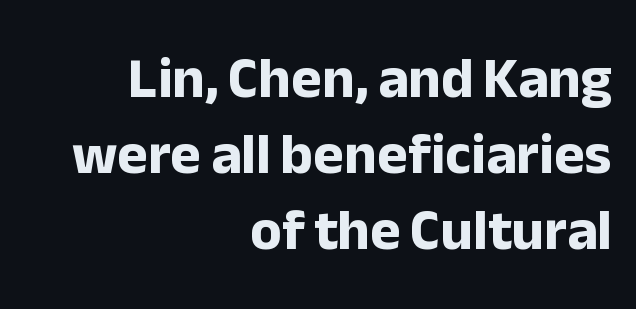
{"serif": "no", "italic": "no", "bold": "yes", "weight": "bold", "width": "normal", "stroke_contrast": "low", "x_height": "medium", "monospaced": "no", "underline": "no", "align": "right", "line_spacing": "normal", "line_spacing_ratio": 1.31, "letter_spacing": "normal", "letter_spacing_em": 0.0, "glyph_px": 58}
